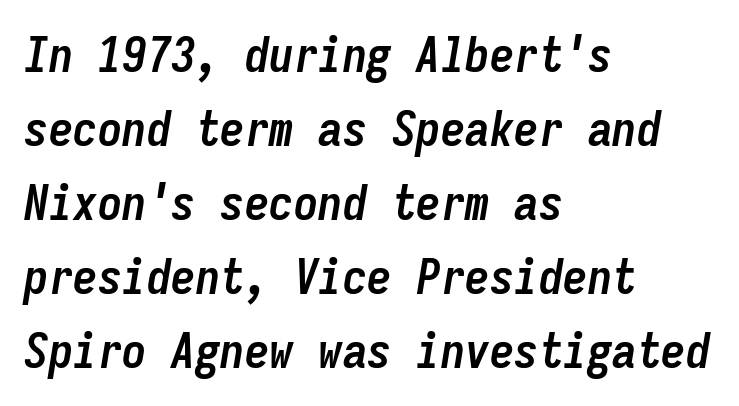
The lettering tilts uniformly, giving the passage an italic look. The ragged edge is on the right, which tells us the setting is flush left. This sample keeps an unexceptional amount of space between lines. The characters look thick and weighty, a clear bold.
